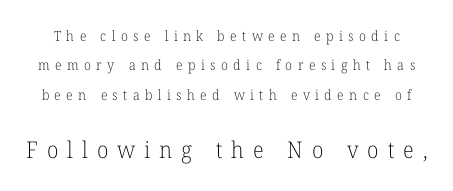
{"italic": "no", "bold": "no", "underline": "no", "line_spacing": "loose", "line_spacing_ratio": 2.1, "letter_spacing": "wide", "letter_spacing_em": 0.39, "larger_block": "second", "size_ratio": 1.64, "glyph_px": 23}
